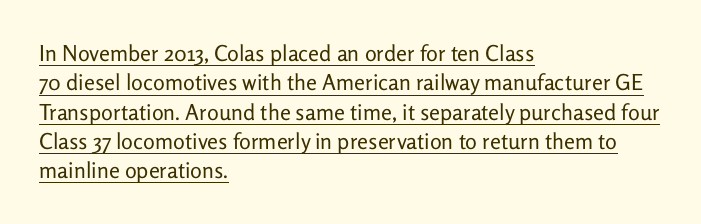
Q: Is the text bold? A: No.
Q: Is the text italic (slanted)? A: No, it is upright.
Q: Is the text underlined? A: Yes.
Q: How is the paragraph aligned? A: Left-aligned.
Q: Is the spacing between letters normal or unusually wide? A: Normal.
Q: Is the spacing between lines tight, normal or loose? A: Normal.
